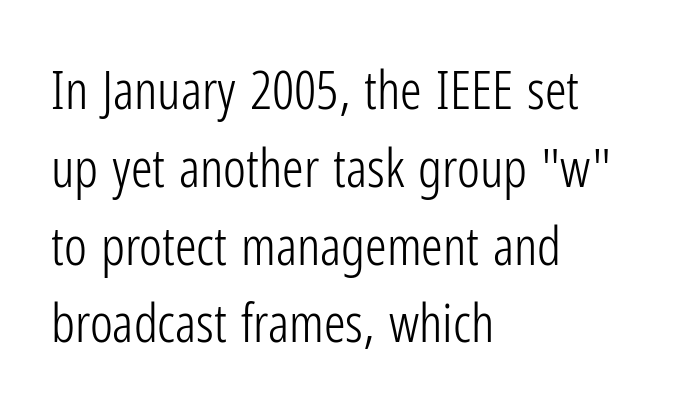
Q: Is the text bold? A: No.
Q: Is the text italic (slanted)? A: No, it is upright.
Q: Is the typeface a serif or a sans-serif typeface? A: Sans-serif.
Q: Is the text underlined? A: No.
Q: How is the paragraph aligned? A: Left-aligned.
Q: Is the spacing between letters normal or unusually wide? A: Normal.
Q: Is the spacing between lines tight, normal or loose? A: Normal.
Q: Width (condensed, normal, or wide)? A: Condensed.
Q: Stroke contrast? A: Low.
Q: x-height? A: Medium.
Q: Monospaced? A: No.
